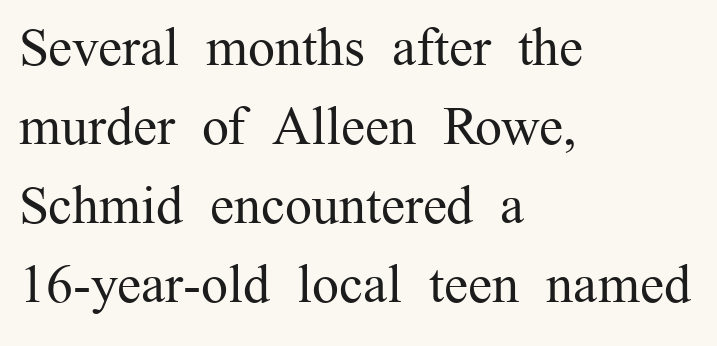
In terms of posture, this sample is upright. A typesetter would call this proportional, since set widths differ per character. Successive baselines arrive at the customary interval. Glance below the letters and you will spot only blank space.
